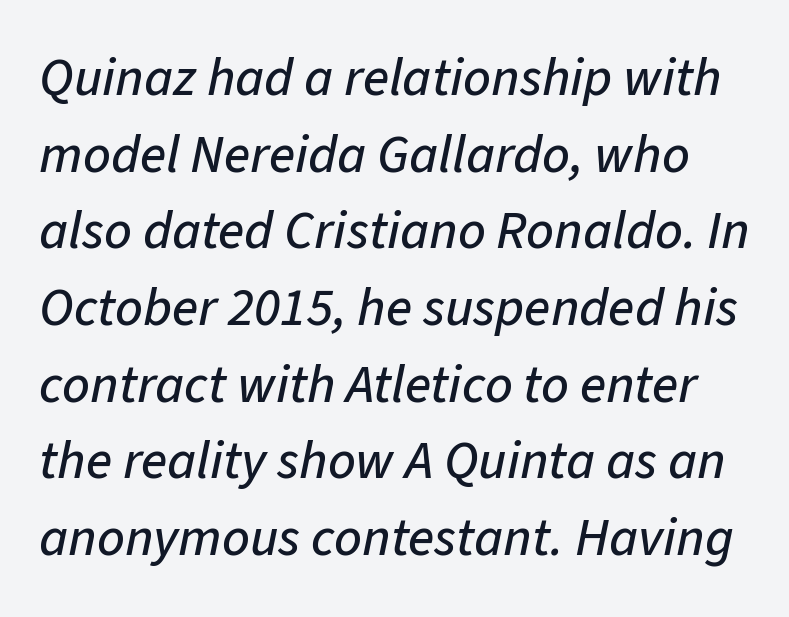
The image shows 54 px text type, italic (leaning right); set normal line spacing (1.42x), normal letter spacing, not underlined; low stroke contrast and a medium x-height.
